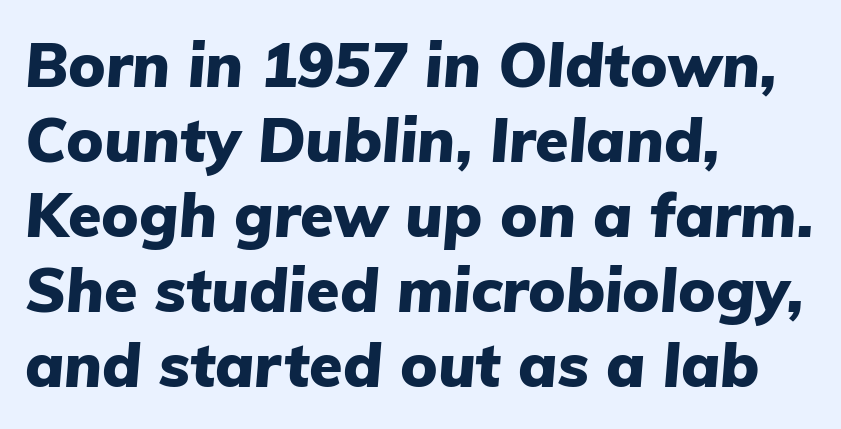
Q: Is the text bold? A: Yes.
Q: Is the text italic (slanted)? A: Yes, it leans right by about 5 degrees.
Q: Is the text underlined? A: No.
Q: How is the paragraph aligned? A: Left-aligned.
Q: Is the spacing between letters normal or unusually wide? A: Normal.
Q: Width (condensed, normal, or wide)? A: Normal.
Q: Stroke contrast? A: Low.
Q: x-height? A: Medium.
Q: Monospaced? A: No.
